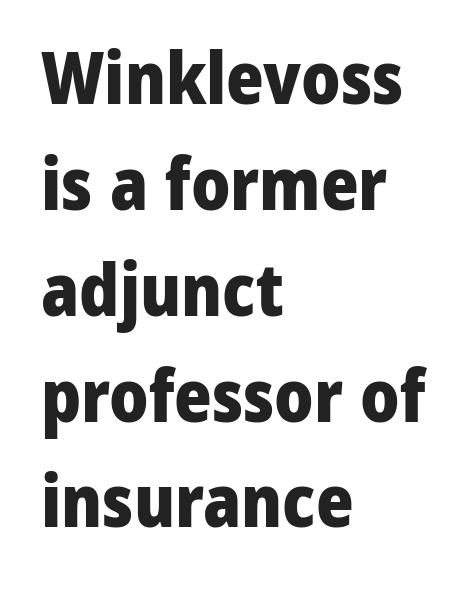
Reading down the block, your eye returns to a fixed left position each line. Spacing verdict: proportional, widths tailored to each character. The space beneath each line is pristine and unruled. The space between consecutive lines is moderate. Vertical strokes here are truly vertical.
